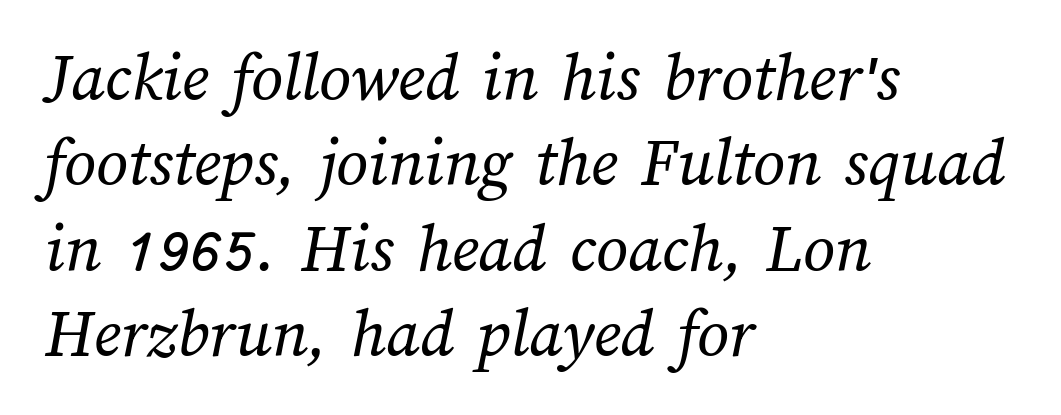
You could not count columns in this text — the font is proportionally spaced. The gap between lines stays unmarked. This reads as an unemphasized weight, regular at the heaviest. Words appear dense and cohesive because spacing is normal.
